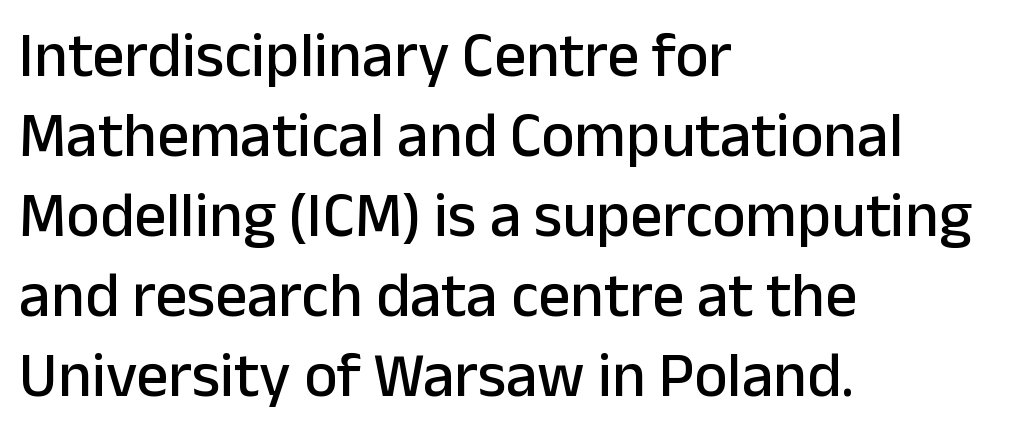
Q: Is the text italic (slanted)? A: No, it is upright.
Q: Is the typeface a serif or a sans-serif typeface? A: Sans-serif.
Q: Is the text underlined? A: No.
Q: How is the paragraph aligned? A: Left-aligned.
Q: Is the spacing between letters normal or unusually wide? A: Normal.
Q: Is the spacing between lines tight, normal or loose? A: Normal.
Q: Width (condensed, normal, or wide)? A: Normal.
Q: Stroke contrast? A: Low.
Q: x-height? A: Medium.
Q: Monospaced? A: No.
